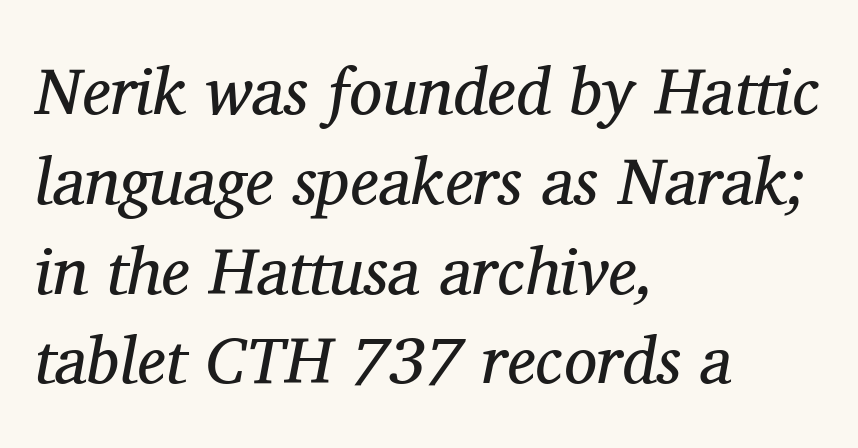
The image shows 66 px regular-weight serif type, italic (leaning right); set left-aligned, normal line spacing (1.36x), normal letter spacing, not underlined; medium stroke contrast and a medium x-height.
